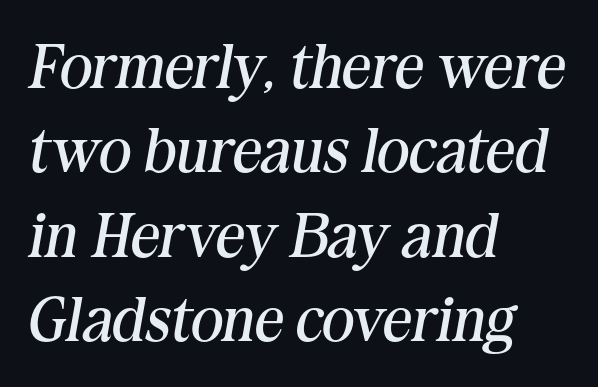
{"serif": "yes", "italic": "yes", "lean": "right", "slant_degrees": 10, "bold": "no", "weight": "regular", "width": "normal", "stroke_contrast": "medium", "x_height": "medium", "monospaced": "no", "underline": "no", "align": "left", "line_spacing": "normal", "line_spacing_ratio": 1.34, "letter_spacing": "normal", "letter_spacing_em": 0.0, "glyph_px": 63}
